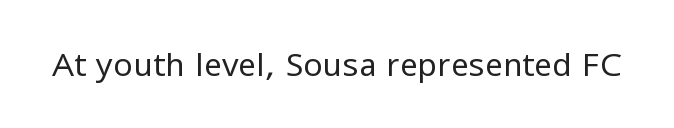
Q: Is the text bold? A: No.
Q: Is the text italic (slanted)? A: No, it is upright.
Q: Is the typeface a serif or a sans-serif typeface? A: Sans-serif.
Q: Is the text underlined? A: No.
Q: Is the spacing between letters normal or unusually wide? A: Normal.
Q: Width (condensed, normal, or wide)? A: Normal.
Q: Stroke contrast? A: Low.
Q: x-height? A: Medium.
Q: Monospaced? A: No.
